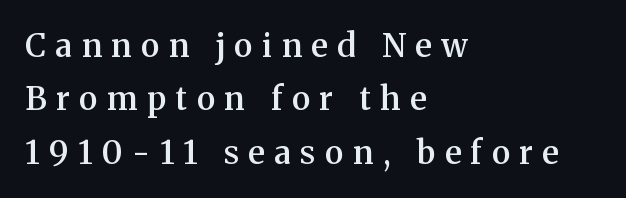
Q: Is the text bold? A: Semi-bold.
Q: Is the text italic (slanted)? A: No, it is upright.
Q: Is the typeface a serif or a sans-serif typeface? A: Serif.
Q: Is the text underlined? A: No.
Q: How is the paragraph aligned? A: Left-aligned.
Q: Is the spacing between letters normal or unusually wide? A: Unusually wide.
Q: Is the spacing between lines tight, normal or loose? A: Normal.
Q: Width (condensed, normal, or wide)? A: Normal.
Q: Stroke contrast? A: Medium.
Q: x-height? A: Medium.
Q: Monospaced? A: No.
